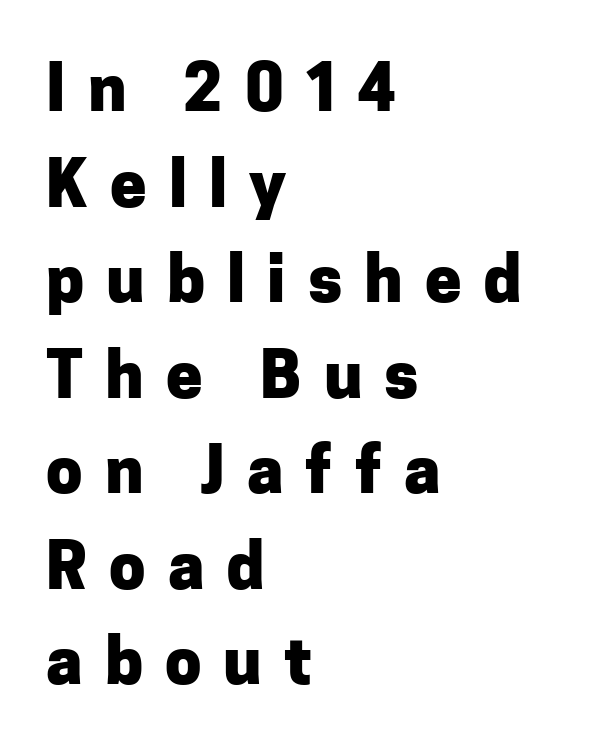
The image shows 65 px heavy sans-serif type, upright; set left-aligned, normal line spacing (1.47x), unusually wide letter spacing (+0.34 em), not underlined; low stroke contrast and a medium x-height.
